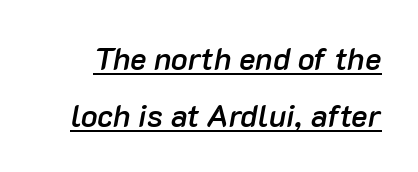
{"italic": "yes", "lean": "right", "slant_degrees": 10, "bold": "semi", "weight": "semibold", "width": "normal", "stroke_contrast": "low", "x_height": "medium", "monospaced": "no", "underline": "yes", "line_spacing_ratio": 1.83, "letter_spacing": "normal", "letter_spacing_em": 0.0, "glyph_px": 31}
